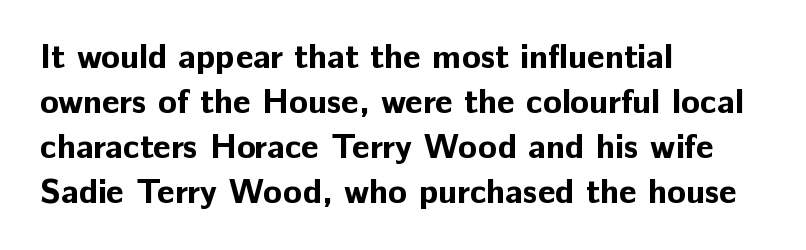
The rows are spaced the way most documents space them. The typeface chosen for these lines omits serifs. The letterforms sit shoulder to shoulder at normal distance. Any mark beneath the type? The region is blank.
